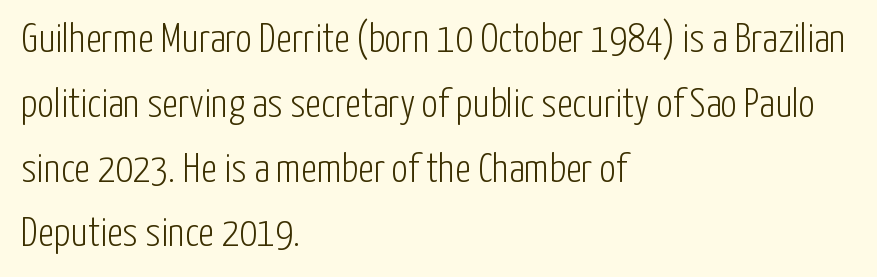
Here the designer chose a conventional face with non-uniform glyph widths. Is this a sans? Yes — the strokes have no serifs. In CSS terms this would be text-align: left. Students, observe: this is what conventionally led text looks like.
